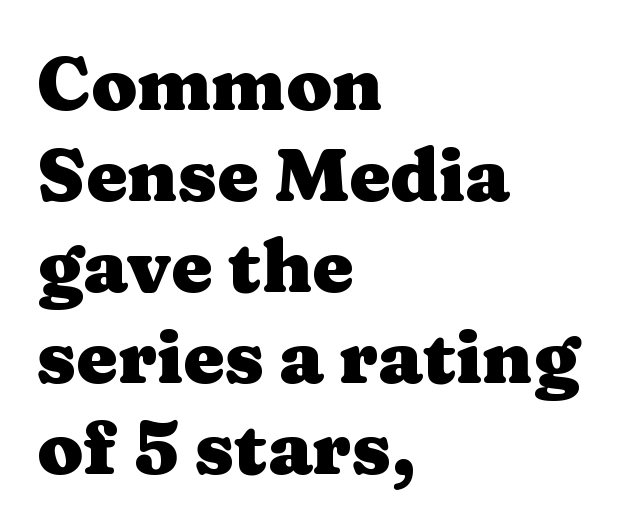
You'd pick this weight for a headline — it's a proper bold. Is the block centered? No — it sits flush against the left margin. When letters stand straight like this, we call the style roman or upright. Nobody touched the tracking dial on this one. Underlining? Definitely not there. These lines are rendered in a variable-pitch font.
